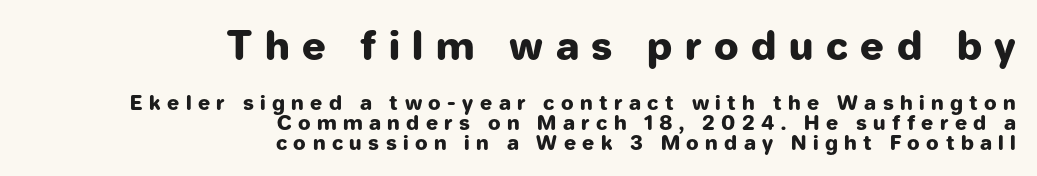
This sample uses a sans-serif face. The strokes are fattened all the way to bold. No italicization has been applied; the sample stays upright. Does extra space separate the letters? Yes, quite a lot of it.
